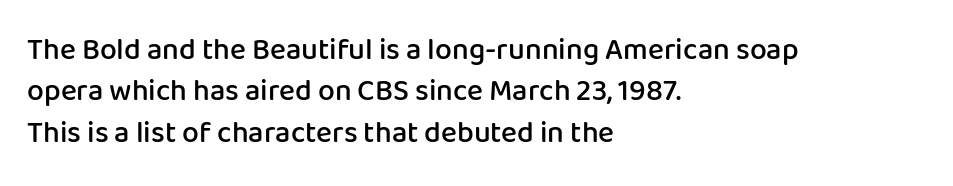
The image shows 30 px semibold sans-serif type, upright; set left-aligned, normal line spacing (1.38x), normal letter spacing, not underlined; low stroke contrast and a medium x-height.
